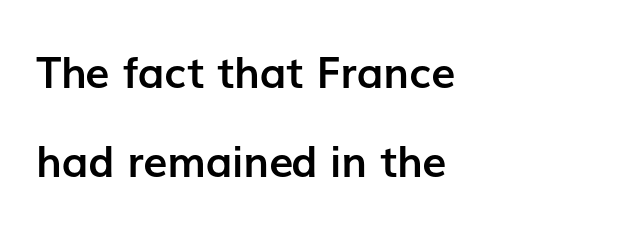
{"serif": "no", "italic": "no", "bold": "yes", "weight": "semibold", "width": "normal", "stroke_contrast": "low", "x_height": "medium", "monospaced": "no", "underline": "no", "align": "left", "line_spacing": "loose", "line_spacing_ratio": 2.06, "letter_spacing": "normal", "letter_spacing_em": 0.0, "glyph_px": 43}
